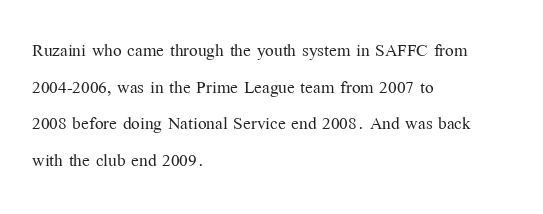
Notice how descenders clear the ascenders below comfortably — that's standard leading. Heft: none added — not bold. Posture: upright roman. The tracking reads as untouched default to a designer's eye. If you drew a ruler down the left edge, every line would touch it.
